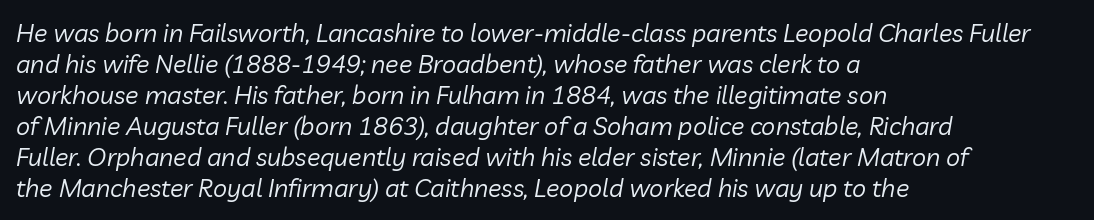
{"italic": "yes", "lean": "right", "slant_degrees": 10, "bold": "no", "underline": "no", "align": "left", "line_spacing_ratio": 1.24, "letter_spacing": "normal", "letter_spacing_em": 0.0, "glyph_px": 25}
